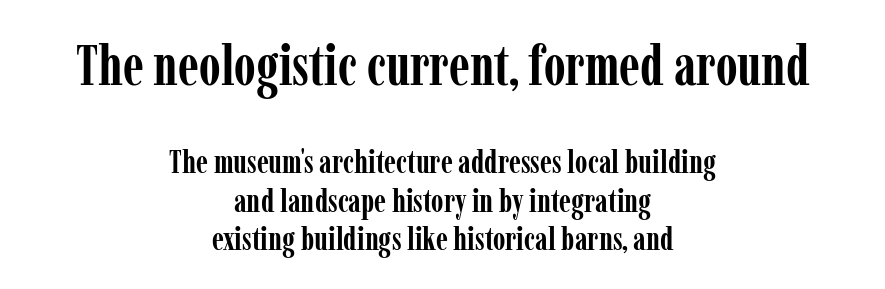
The image shows 56 px semibold, condensed serif type, upright; set centered, line spacing 1.19x, normal letter spacing, not underlined; the first (top) block is 1.75x larger; low stroke contrast and a medium x-height.
